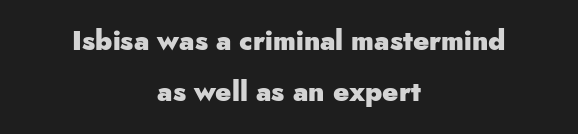
{"italic": "no", "bold": "yes", "underline": "no", "align": "center", "line_spacing_ratio": 1.89, "letter_spacing": "normal", "letter_spacing_em": 0.0, "glyph_px": 27}
